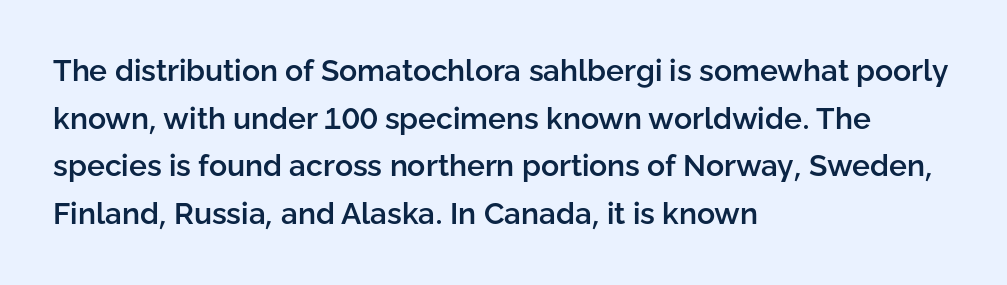
{"serif": "no", "italic": "no", "bold": "semi", "weight": "semibold", "width": "normal", "stroke_contrast": "low", "x_height": "medium", "monospaced": "no", "underline": "no", "align": "left", "line_spacing": "normal", "line_spacing_ratio": 1.59, "letter_spacing": "normal", "letter_spacing_em": 0.0, "glyph_px": 30}
